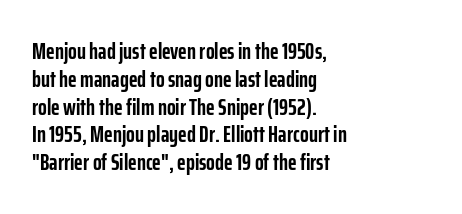
Q: Is the text bold? A: Yes.
Q: Is the text italic (slanted)? A: No, it is upright.
Q: Is the text underlined? A: No.
Q: How is the paragraph aligned? A: Left-aligned.
Q: Is the spacing between letters normal or unusually wide? A: Normal.
